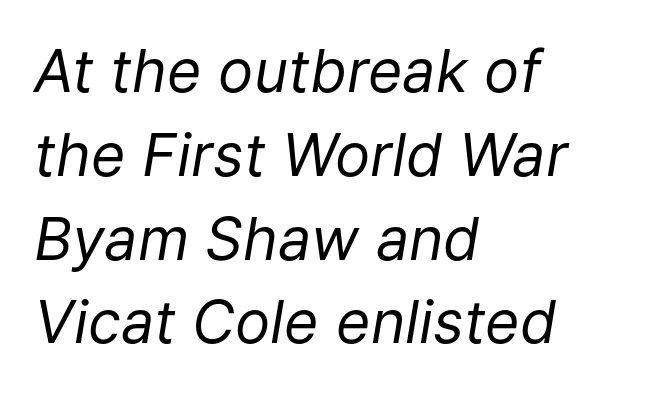
The image shows 59 px regular-weight type, italic (leaning right); set left-aligned, normal line spacing (1.42x), normal letter spacing, not underlined; low stroke contrast and a medium x-height.
